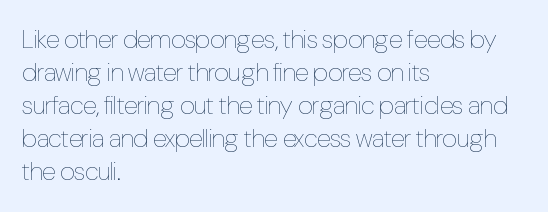
{"italic": "no", "bold": "no", "underline": "no", "align": "left", "line_spacing": "normal", "line_spacing_ratio": 1.27, "letter_spacing": "normal", "letter_spacing_em": 0.0, "glyph_px": 26}
